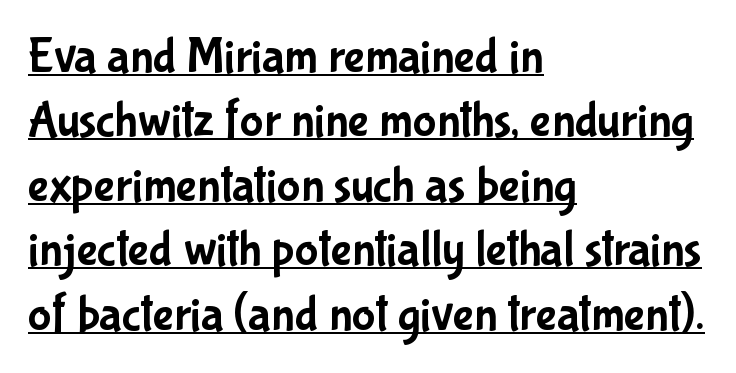
The image shows 50 px condensed sans-serif type, upright; set left-aligned, normal line spacing (1.29x), normal letter spacing, underlined; low stroke contrast and a medium x-height.
